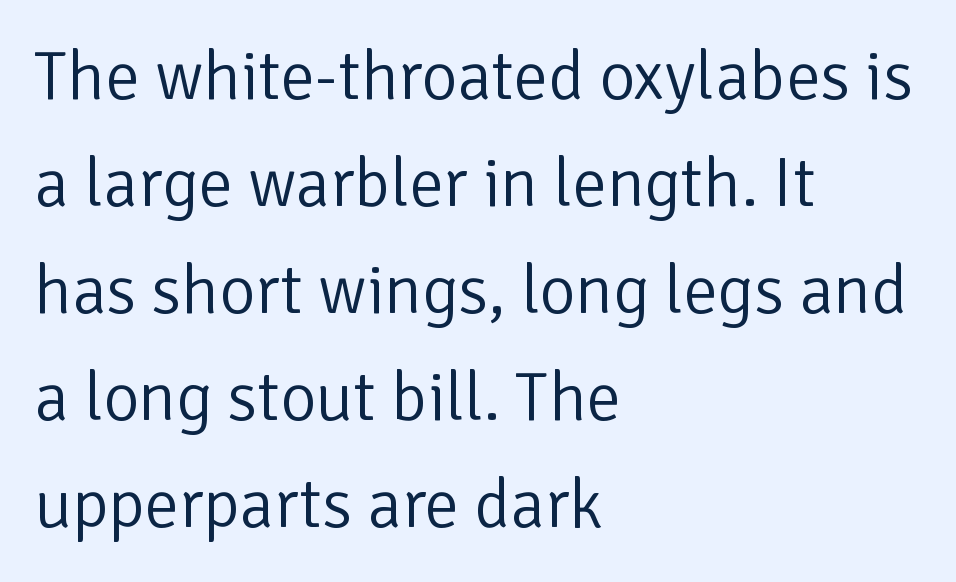
{"serif": "no", "italic": "no", "bold": "no", "weight": "light", "width": "normal", "stroke_contrast": "low", "x_height": "medium", "monospaced": "no", "underline": "no", "align": "left", "line_spacing": "normal", "line_spacing_ratio": 1.55, "letter_spacing": "normal", "letter_spacing_em": 0.0, "glyph_px": 69}
